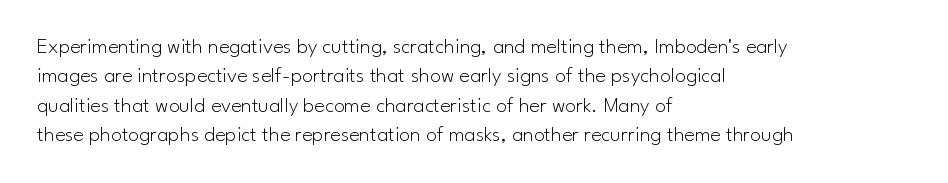
Q: Is the text bold? A: No.
Q: Is the text italic (slanted)? A: No, it is upright.
Q: Is the text underlined? A: No.
Q: How is the paragraph aligned? A: Left-aligned.
Q: Is the spacing between letters normal or unusually wide? A: Normal.
Q: Is the spacing between lines tight, normal or loose? A: Normal.
